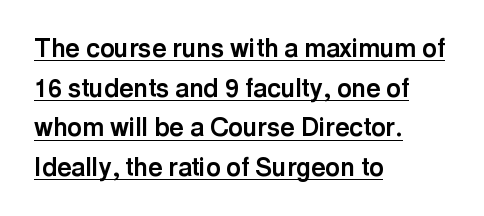
Q: Is the text bold? A: Yes.
Q: Is the text italic (slanted)? A: No, it is upright.
Q: Is the text underlined? A: Yes.
Q: How is the paragraph aligned? A: Left-aligned.
Q: Is the spacing between letters normal or unusually wide? A: Normal.
Q: Is the spacing between lines tight, normal or loose? A: Normal.
